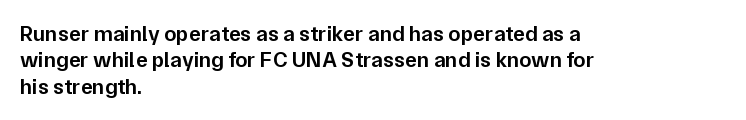
Q: Is the text bold? A: Semi-bold.
Q: Is the text italic (slanted)? A: No, it is upright.
Q: Is the text underlined? A: No.
Q: How is the paragraph aligned? A: Left-aligned.
Q: Is the spacing between letters normal or unusually wide? A: Normal.
